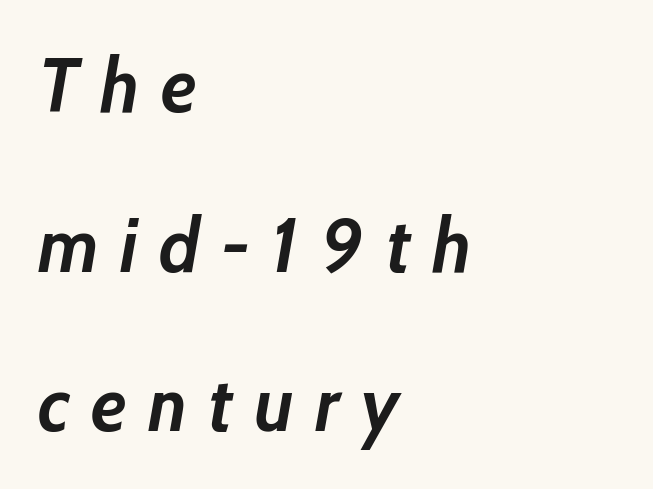
Q: Is the text bold? A: Yes.
Q: Is the text italic (slanted)? A: Yes, it leans right by about 10 degrees.
Q: Is the text underlined? A: No.
Q: How is the paragraph aligned? A: Left-aligned.
Q: Is the spacing between letters normal or unusually wide? A: Unusually wide.
Q: Is the spacing between lines tight, normal or loose? A: Loose.
Q: Width (condensed, normal, or wide)? A: Normal.
Q: Stroke contrast? A: Low.
Q: x-height? A: Medium.
Q: Monospaced? A: No.
